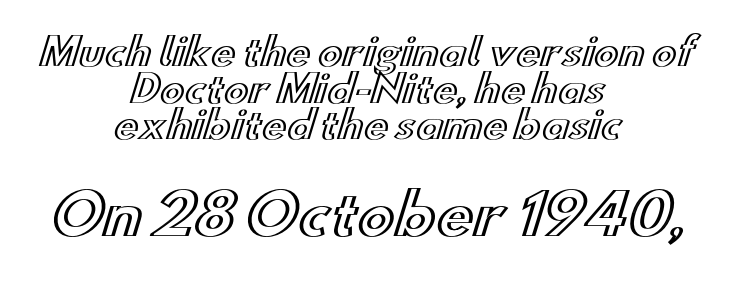
{"width": "wide", "x_height": "small", "monospaced": "no", "underline": "no", "align": "center", "line_spacing": "tight", "line_spacing_ratio": 0.99, "letter_spacing": "normal", "letter_spacing_em": 0.0, "larger_block": "second", "size_ratio": 1.51, "glyph_px": 56}
